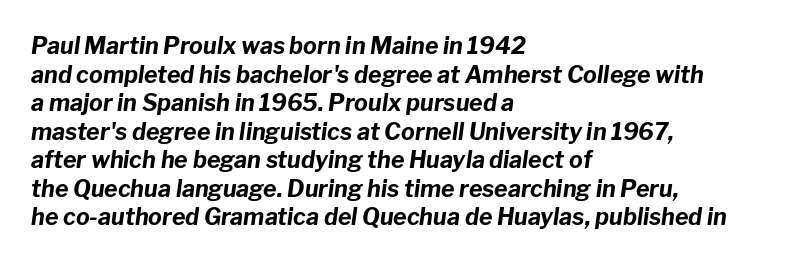
Characters are canted at an angle relative to the baseline's perpendicular. What stands out about the letter spacing? Nothing — it is the standard amount. A dark, heavy texture on the line: the type is bold. The gap between lines stays unmarked.
